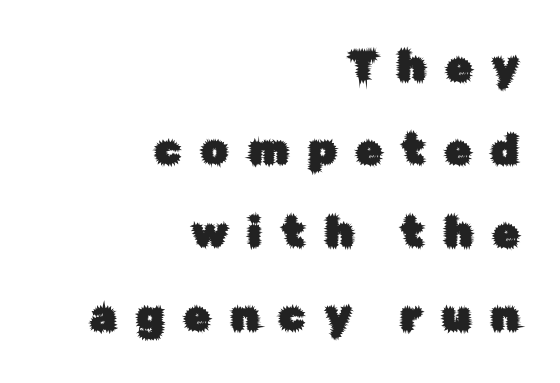
{"serif": "no", "italic": "no", "width": "normal", "stroke_contrast": "low", "x_height": "medium", "monospaced": "no", "underline": "no", "align": "right", "line_spacing": "loose", "line_spacing_ratio": 1.98, "letter_spacing": "wide", "letter_spacing_em": 0.48, "glyph_px": 42}
